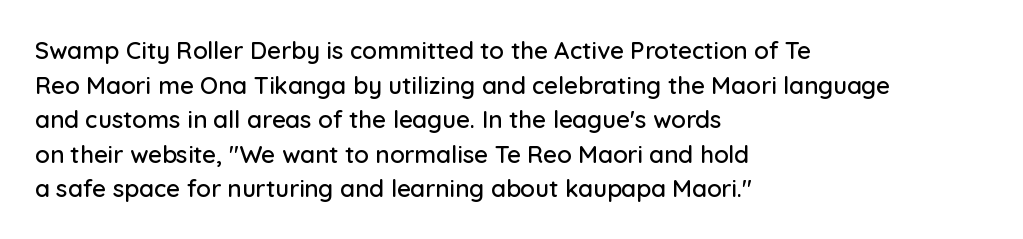
The compositor pushed each line to the left boundary. Compared with typical paragraphs, the rows here are spaced about the same. Here the glyphs are tracked normally, forming tight word shapes. Check the space under the baseline: it is left empty. You can tell it's not italic because the verticals are truly vertical.
